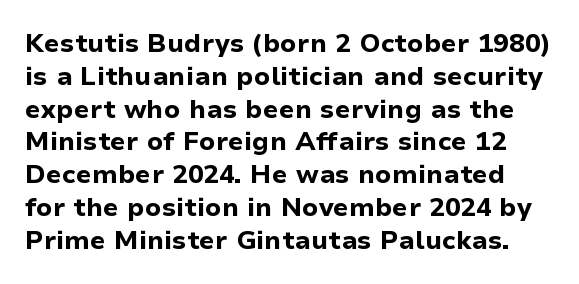
Honestly, there is no underline to notice here at all. This is the regular roman posture of the typeface. The rendering uses a moderate line-height, typical for paragraphs. These lines carry a lot of weight — the face is fully bold. Caption: standard tracking, unaltered.
